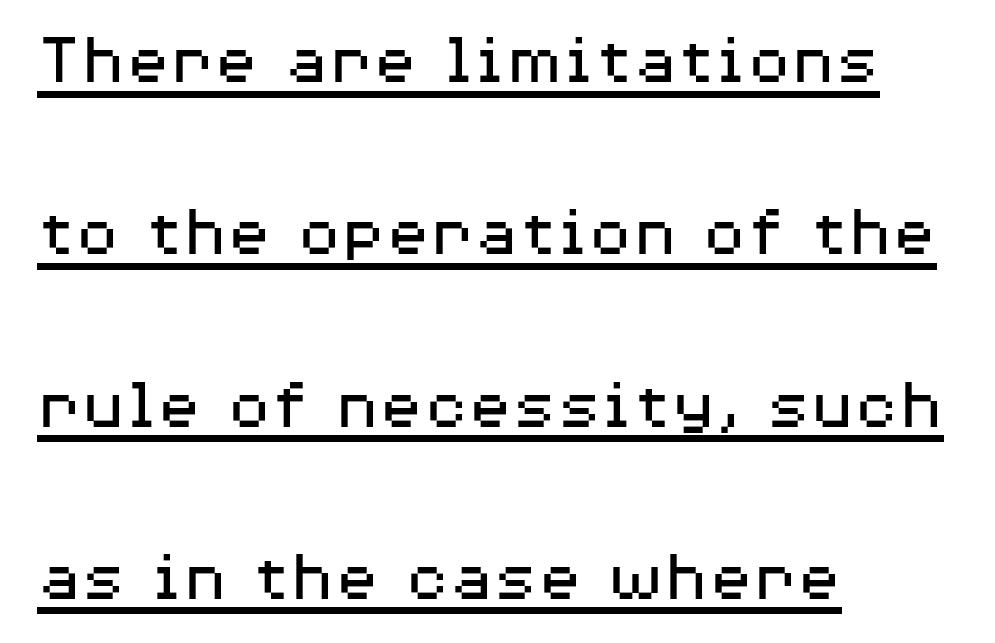
Note: no serifs on the glyphs. Between one letter and the next there's only the usual sliver of space. This reads as an unemphasized weight, regular at the heaviest. How would I describe the line gaps? Wide and relaxed.
